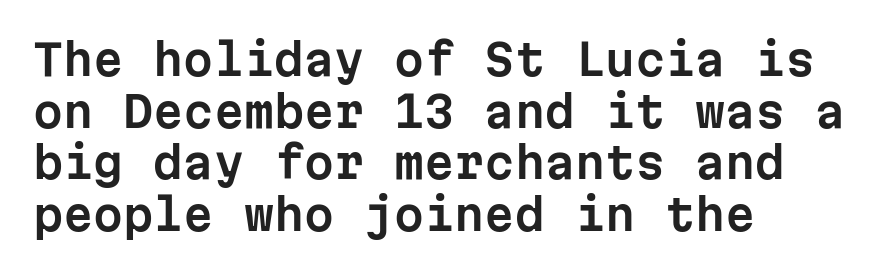
{"serif": "no", "italic": "no", "width": "normal", "stroke_contrast": "low", "x_height": "medium", "monospaced": "yes", "underline": "no", "align": "left", "line_spacing_ratio": 1.2, "letter_spacing": "normal", "letter_spacing_em": 0.0, "glyph_px": 43}
